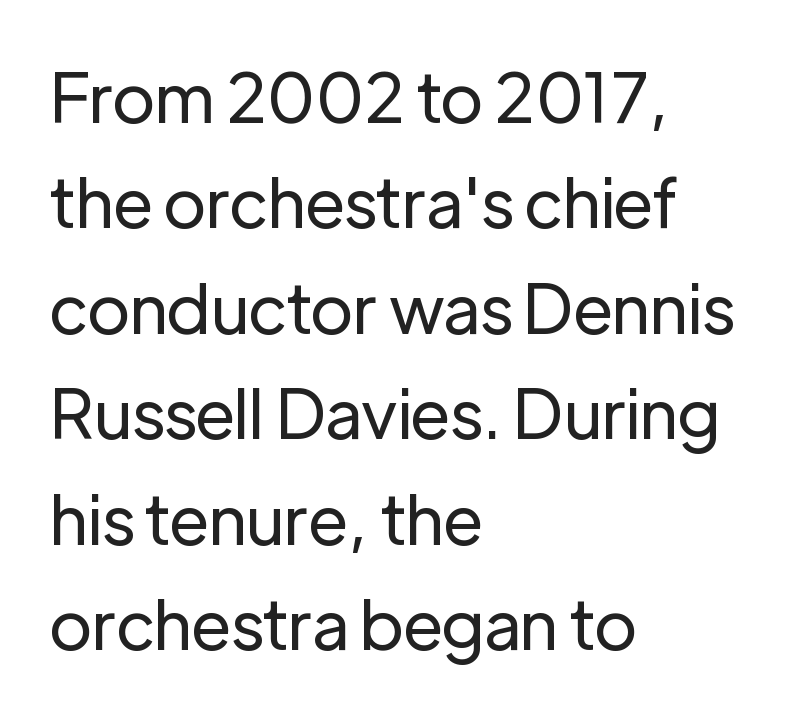
The image shows 68 px regular-weight sans-serif type, upright; set left-aligned, normal line spacing (1.55x), normal letter spacing, not underlined; low stroke contrast and a medium x-height.
